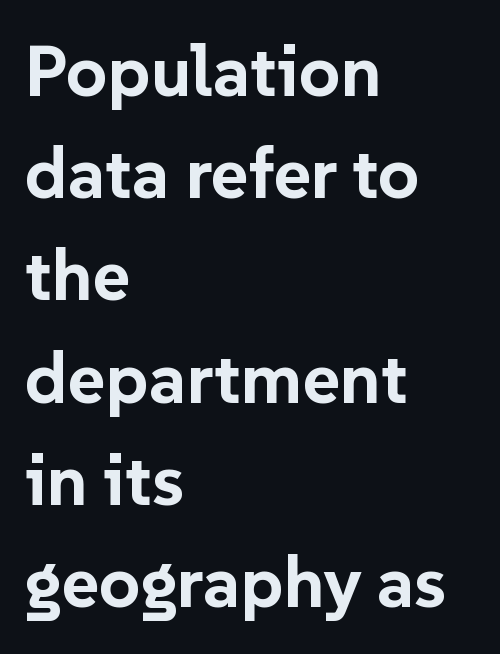
Spacing between characters is what you'd get straight out of the box. Teacher's note: observe the even left margin — that is flush-left alignment. Glance below the letters and you will spot only blank space. Pretty heavy lettering here — definitely bold. Character widths vary here, with narrow letters taking less room than wide ones.
